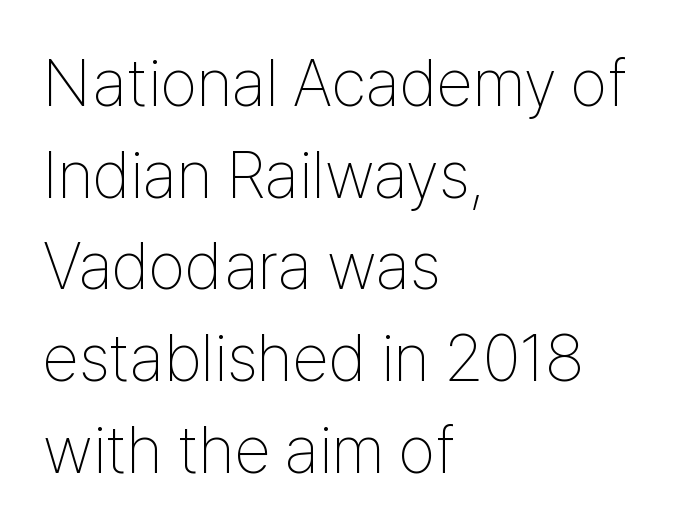
{"serif": "no", "italic": "no", "bold": "no", "weight": "thin", "width": "condensed", "stroke_contrast": "low", "x_height": "medium", "monospaced": "no", "underline": "no", "align": "left", "line_spacing": "normal", "line_spacing_ratio": 1.39, "letter_spacing": "normal", "letter_spacing_em": 0.0, "glyph_px": 66}
